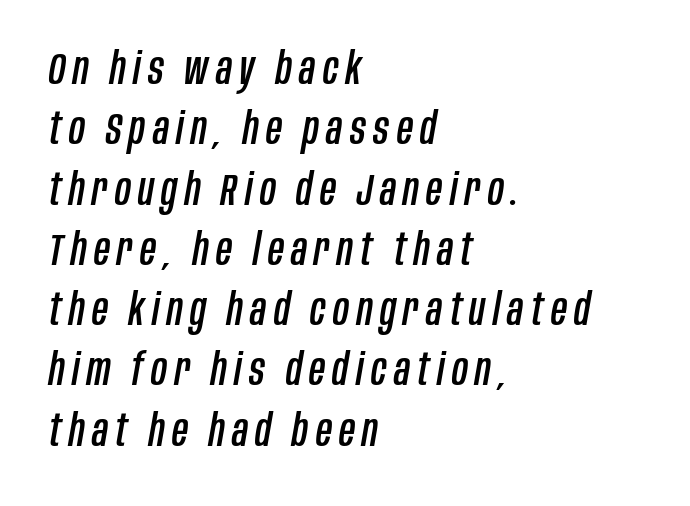
{"italic": "yes", "lean": "right", "slant_degrees": 10, "width": "condensed", "stroke_contrast": "low", "x_height": "large", "monospaced": "no", "underline": "no", "align": "left", "line_spacing": "normal", "line_spacing_ratio": 1.37, "glyph_px": 44}
